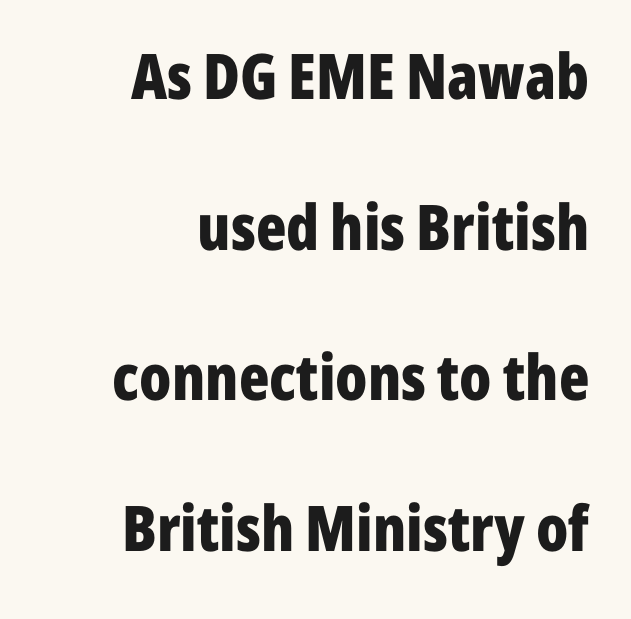
{"serif": "no", "italic": "no", "bold": "yes", "weight": "bold", "width": "condensed", "stroke_contrast": "low", "x_height": "medium", "monospaced": "no", "underline": "no", "align": "right", "line_spacing": "loose", "line_spacing_ratio": 2.39, "letter_spacing": "normal", "letter_spacing_em": 0.0, "glyph_px": 63}
